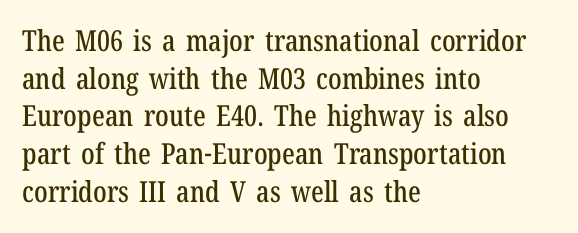
Q: Is the text italic (slanted)? A: No, it is upright.
Q: Is the typeface a serif or a sans-serif typeface? A: Serif.
Q: Is the text underlined? A: No.
Q: How is the paragraph aligned? A: Left-aligned.
Q: Is the spacing between letters normal or unusually wide? A: Normal.
Q: Is the spacing between lines tight, normal or loose? A: Normal.
Q: Width (condensed, normal, or wide)? A: Condensed.
Q: Stroke contrast? A: Low.
Q: x-height? A: Medium.
Q: Monospaced? A: No.
